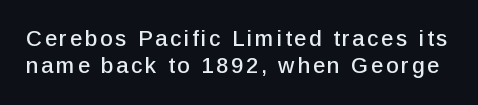
{"italic": "no", "underline": "no", "line_spacing": "normal", "line_spacing_ratio": 1.25, "glyph_px": 22}
